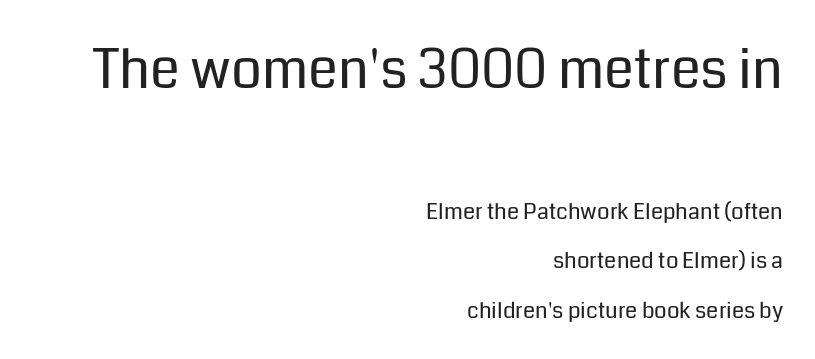
Q: Is the text bold? A: No.
Q: Is the text italic (slanted)? A: No, it is upright.
Q: Is the typeface a serif or a sans-serif typeface? A: Sans-serif.
Q: Is the text underlined? A: No.
Q: How is the paragraph aligned? A: Right-aligned.
Q: Is the spacing between letters normal or unusually wide? A: Normal.
Q: Is the spacing between lines tight, normal or loose? A: Loose.
Q: Which block of text is set in a larger size, the first (top) or the second (bottom)? A: The first (top) one.
Q: Width (condensed, normal, or wide)? A: Normal.
Q: Stroke contrast? A: Low.
Q: x-height? A: Medium.
Q: Monospaced? A: No.
